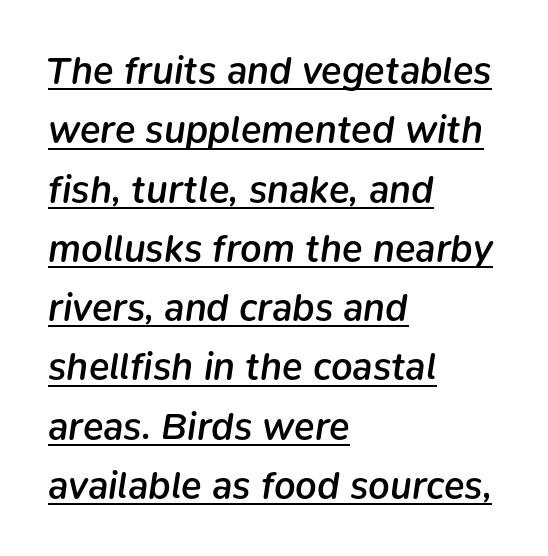
Q: Is the text bold? A: Semi-bold.
Q: Is the text italic (slanted)? A: Yes, it leans right by about 9 degrees.
Q: Is the text underlined? A: Yes.
Q: How is the paragraph aligned? A: Left-aligned.
Q: Is the spacing between letters normal or unusually wide? A: Normal.
Q: Is the spacing between lines tight, normal or loose? A: Normal.
Q: Width (condensed, normal, or wide)? A: Normal.
Q: Stroke contrast? A: Low.
Q: x-height? A: Medium.
Q: Monospaced? A: No.
